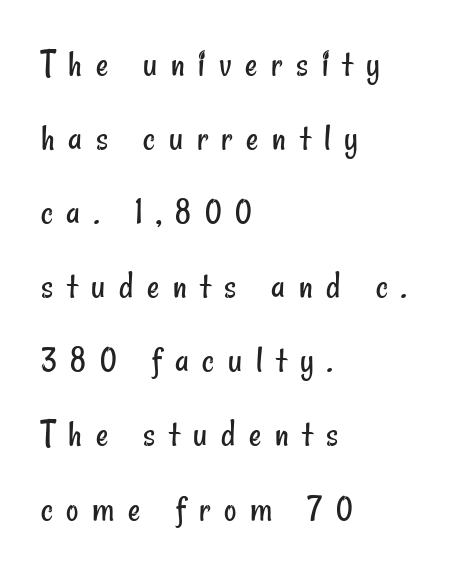
The image shows 38 px regular-weight, condensed sans-serif type; set left-aligned, loose line spacing (1.95x), unusually wide letter spacing (+0.36 em), not underlined; low stroke contrast and a small x-height.
